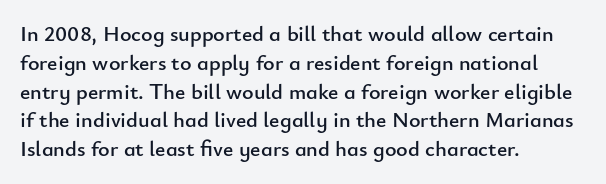
Q: Is the text italic (slanted)? A: No, it is upright.
Q: Is the text underlined? A: No.
Q: How is the paragraph aligned? A: Left-aligned.
Q: Is the spacing between letters normal or unusually wide? A: Normal.
Q: Is the spacing between lines tight, normal or loose? A: Normal.
